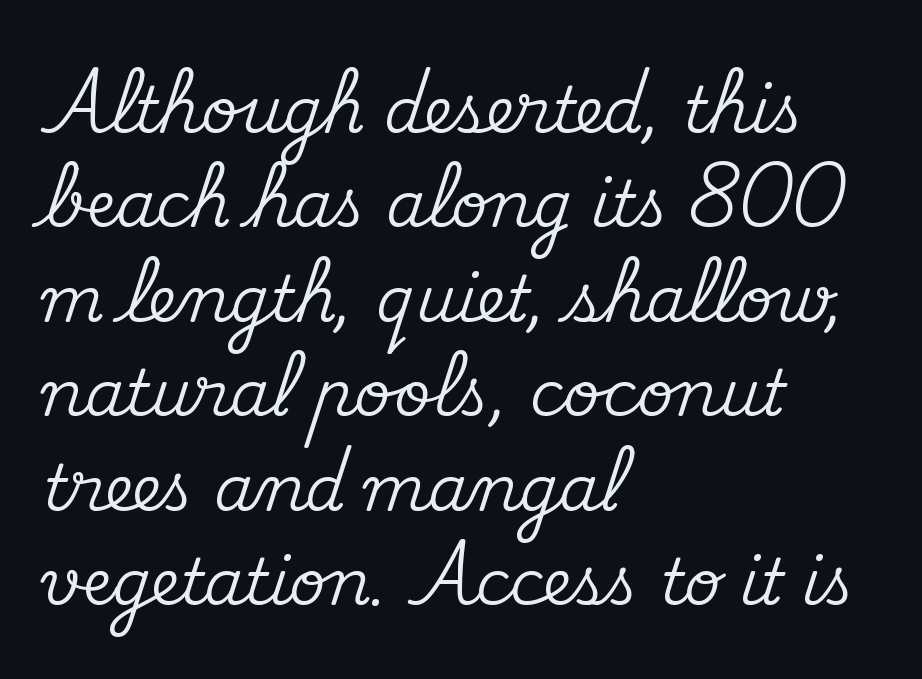
The image shows 63 px serif type; set left-aligned, normal line spacing (1.5x), normal letter spacing, not underlined; medium stroke contrast and a small x-height.
